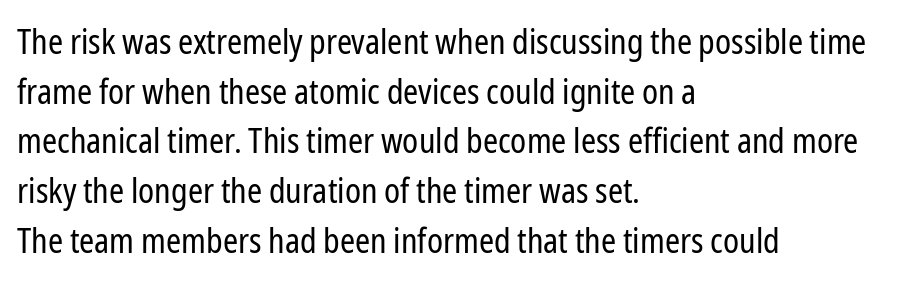
Q: Is the text bold? A: No.
Q: Is the text italic (slanted)? A: No, it is upright.
Q: Is the typeface a serif or a sans-serif typeface? A: Sans-serif.
Q: Is the text underlined? A: No.
Q: How is the paragraph aligned? A: Left-aligned.
Q: Is the spacing between letters normal or unusually wide? A: Normal.
Q: Is the spacing between lines tight, normal or loose? A: Normal.
Q: Width (condensed, normal, or wide)? A: Condensed.
Q: Stroke contrast? A: Low.
Q: x-height? A: Medium.
Q: Monospaced? A: No.
